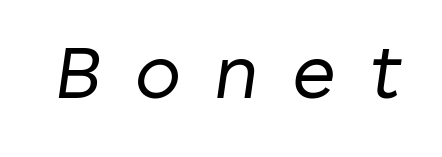
{"italic": "yes", "lean": "right", "slant_degrees": 8, "bold": "no", "weight": "regular", "width": "normal", "stroke_contrast": "low", "x_height": "medium", "monospaced": "no", "underline": "no", "letter_spacing": "wide", "letter_spacing_em": 0.45, "glyph_px": 76}
